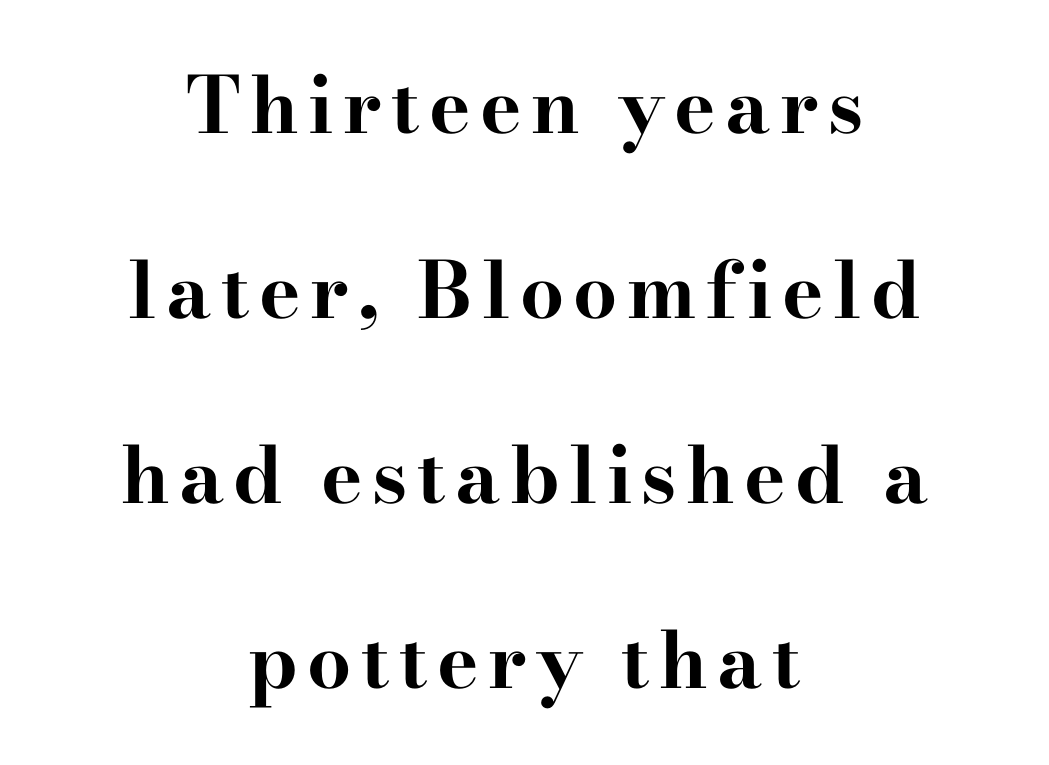
Leading is clearly above the norm, producing a sparse column. Anything drawn beneath the words? Only blank space. Neither beginnings nor endings align; midpoints do. Spacing verdict: proportional, widths tailored to each character. Look at the stroke-to-counter ratio: heavy, a bold.
